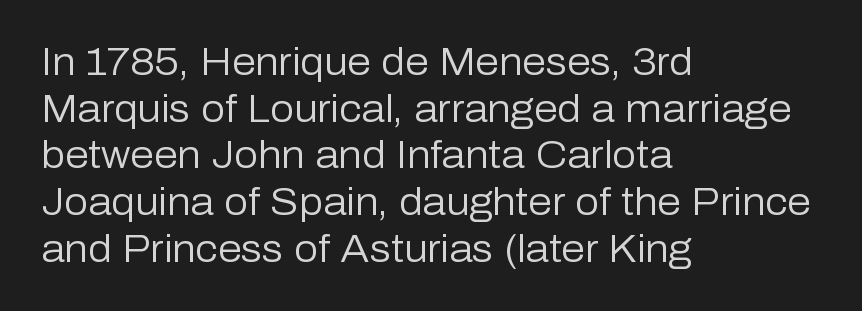
{"serif": "no", "italic": "no", "bold": "no", "weight": "regular", "width": "normal", "stroke_contrast": "low", "x_height": "medium", "monospaced": "no", "underline": "no", "align": "left", "line_spacing_ratio": 1.23, "letter_spacing": "normal", "letter_spacing_em": 0.0, "glyph_px": 38}
